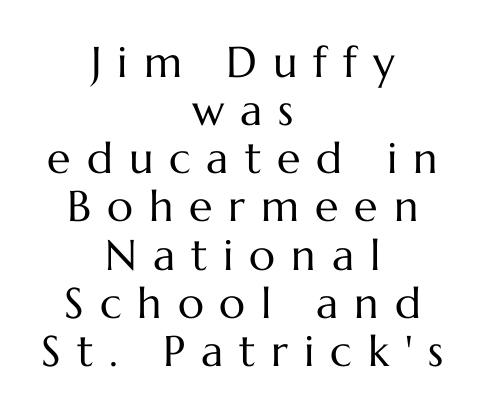
The image shows 43 px regular-weight type, upright; set centered, tight line spacing (1.12x), unusually wide letter spacing (+0.37 em), not underlined; medium stroke contrast and a medium x-height.
